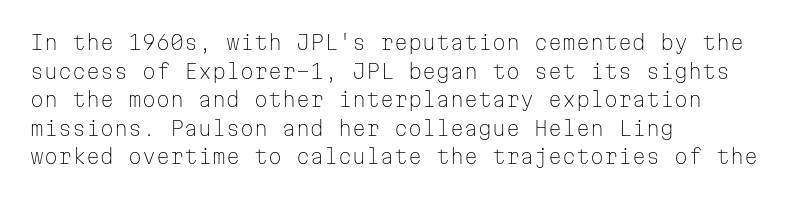
The image shows 20 px text type, upright; set left-aligned, normal line spacing (1.43x), normal letter spacing, not underlined.
